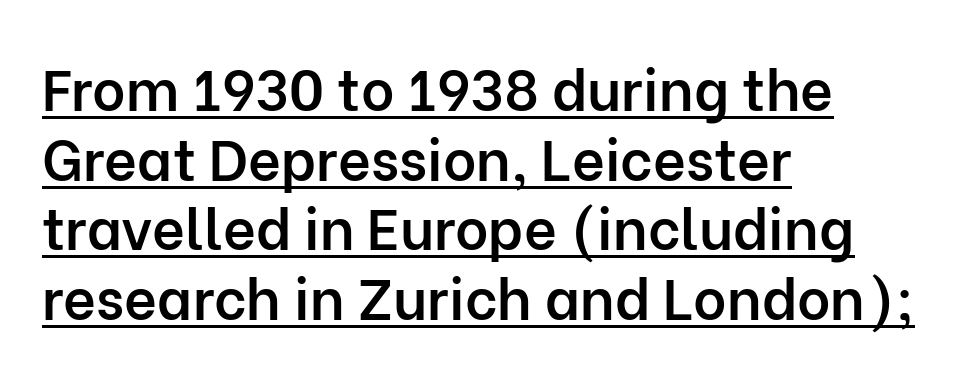
Q: Is the text bold? A: Semi-bold.
Q: Is the text italic (slanted)? A: No, it is upright.
Q: Is the typeface a serif or a sans-serif typeface? A: Sans-serif.
Q: Is the text underlined? A: Yes.
Q: How is the paragraph aligned? A: Left-aligned.
Q: Is the spacing between letters normal or unusually wide? A: Normal.
Q: Width (condensed, normal, or wide)? A: Normal.
Q: Stroke contrast? A: Low.
Q: x-height? A: Medium.
Q: Monospaced? A: No.
